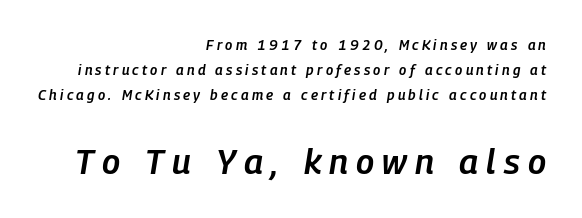
Q: Is the text bold? A: Semi-bold.
Q: Is the text italic (slanted)? A: Yes, it leans right by about 9 degrees.
Q: Is the text underlined? A: No.
Q: How is the paragraph aligned? A: Right-aligned.
Q: Is the spacing between letters normal or unusually wide? A: Unusually wide.
Q: Which block of text is set in a larger size, the first (top) or the second (bottom)? A: The second (bottom) one.
Q: Width (condensed, normal, or wide)? A: Condensed.
Q: Stroke contrast? A: Low.
Q: x-height? A: Medium.
Q: Monospaced? A: No.
